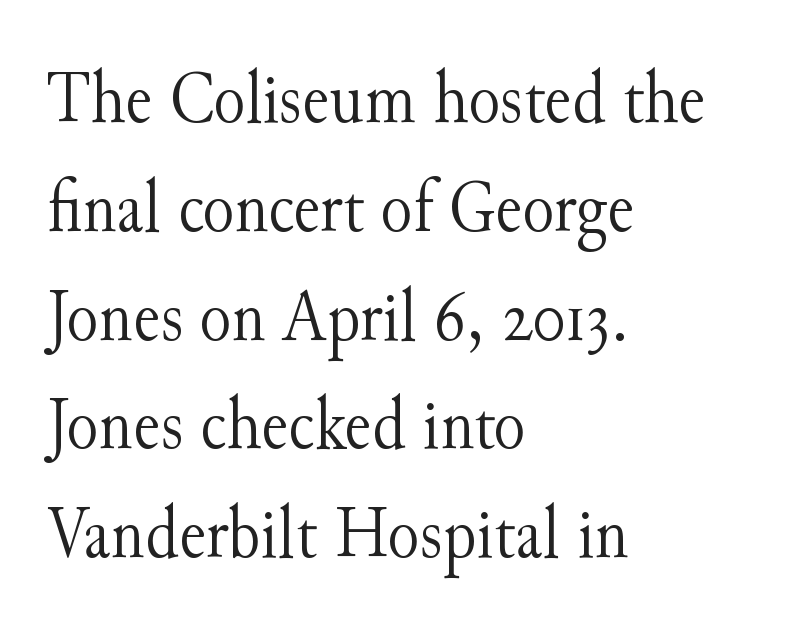
The image shows 74 px light serif type, upright; set left-aligned, normal line spacing (1.47x), normal letter spacing, not underlined; medium stroke contrast and a small x-height.
